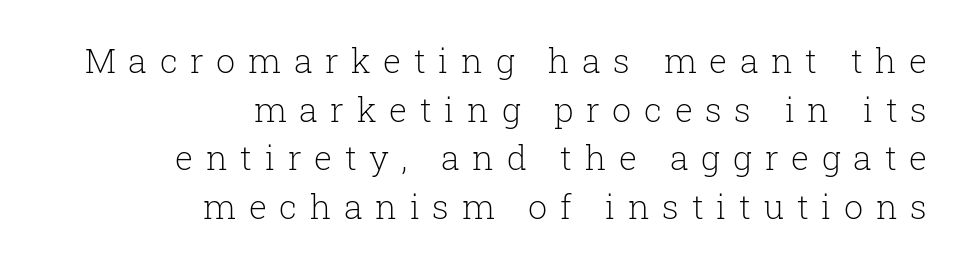
The image shows 34 px light serif type, upright; set right-aligned, normal line spacing (1.43x), unusually wide letter spacing (+0.37 em), not underlined; low stroke contrast and a medium x-height.
